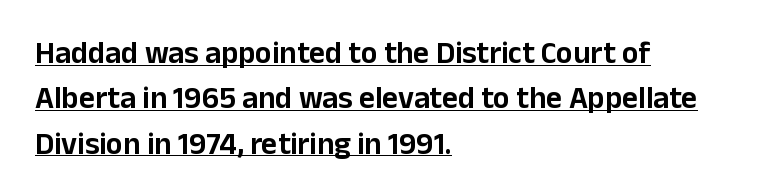
Honestly, the letter spacing is just normal — you wouldn't notice it. The face used here is proportionally spaced, like ordinary book or web type. The passage is arranged the way most books set body copy — flush left. Quick note: not italic, upright. The lines sit at an ordinary, default distance from one another. Underlined type.
